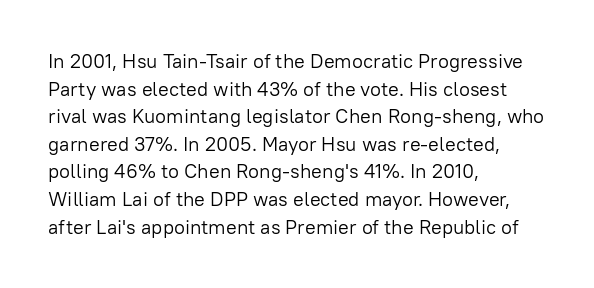
The image shows 20 px text type, upright; set left-aligned, normal line spacing (1.38x), normal letter spacing, not underlined.
